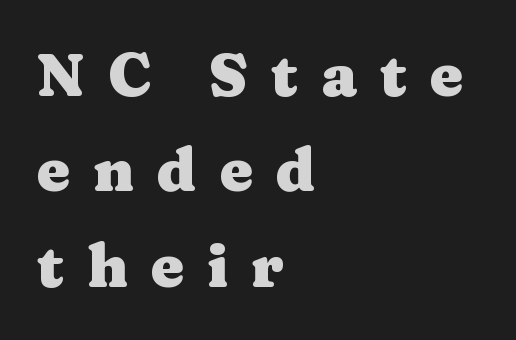
This sample uses expanded letter spacing, leaving extra air between glyphs. Each row of text sits above clean, open space. A classic flush-left, rag-right setting is used for this passage. These lines sit exactly where default settings would place them. A full-strength bold gives these letters their thick strokes. This is the regular roman posture of the typeface.
